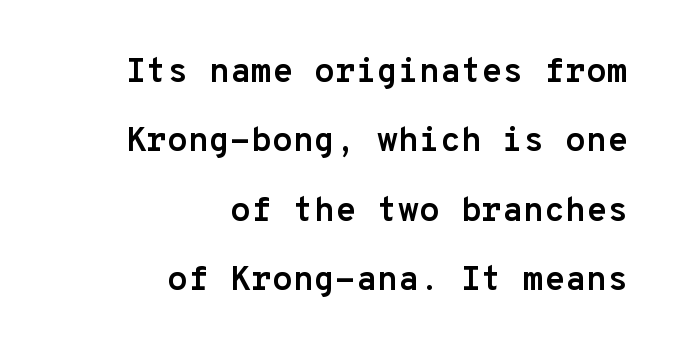
The image shows 34 px semibold sans-serif type, upright, monospaced; set right-aligned, loose line spacing (2.04x), normal letter spacing, not underlined; low stroke contrast and a medium x-height.
